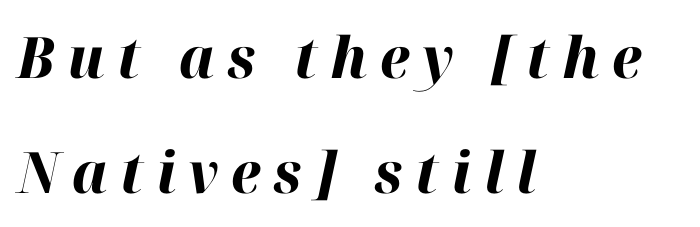
The sample has been set heavy, in full bold. Does the lettering tilt? It does — this is italic. Here the designer chose a conventional face with non-uniform glyph widths. Look at the tracking — it's clearly loosened, letters drifting apart. Whoever set this chose breathing room over compactness in the vertical rhythm. Alignment: flush left.
